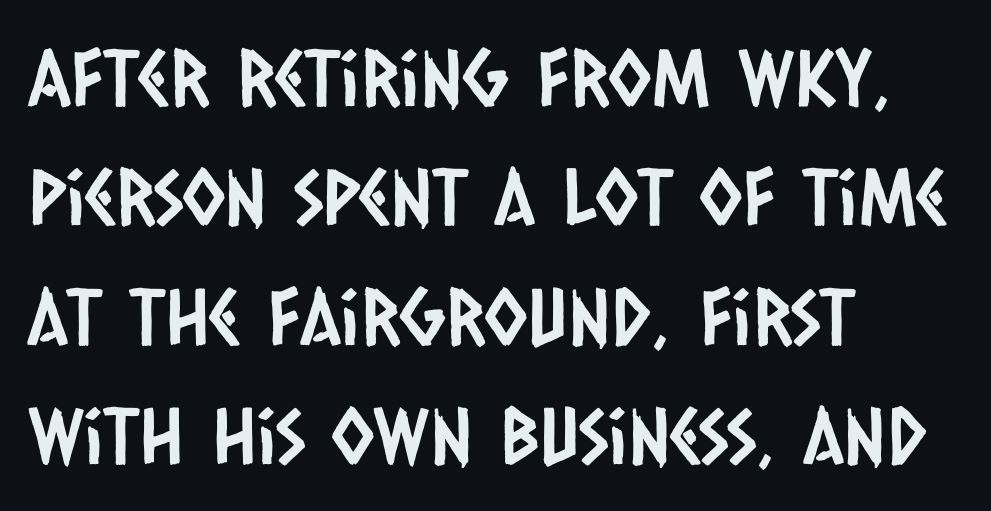
Is this a fixed-width face? No — the glyphs have proportional, varying widths. Compared with a centered layout, this one pins lines to the left instead. Students, observe: this is what conventionally led text looks like. The face used here is a sans, in the tradition of grotesques and geometrics. The specimen omits any rule beneath the text block's lines. A typesetter would call this zero additional tracking.
